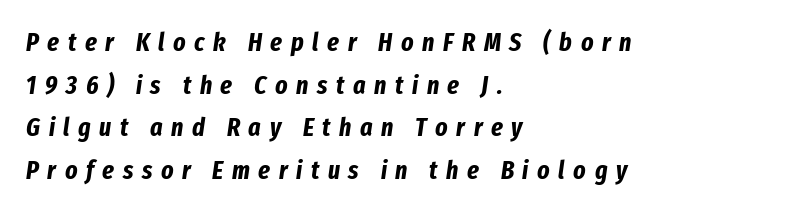
Plenty of ink on the page — the face is bold. If you drew a line through each stem, it would be angled. Any mark beneath the type? The region is blank. The letterforms stand isolated, each surrounded by extra space. The text block is weighted toward the left margin, trailing off unevenly rightward.
